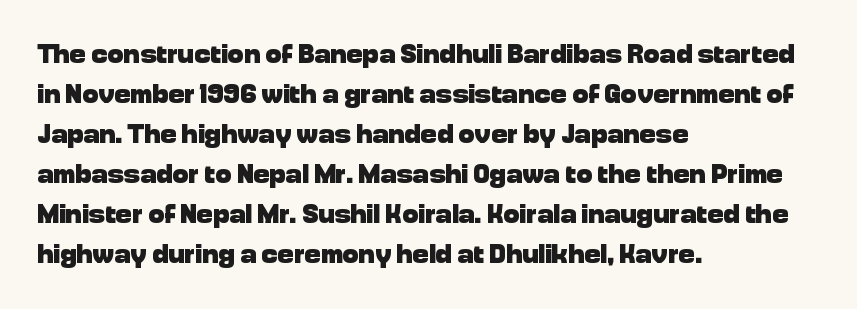
The image shows 27 px bold type, upright; set left-aligned, normal line spacing (1.48x), normal letter spacing, not underlined.
